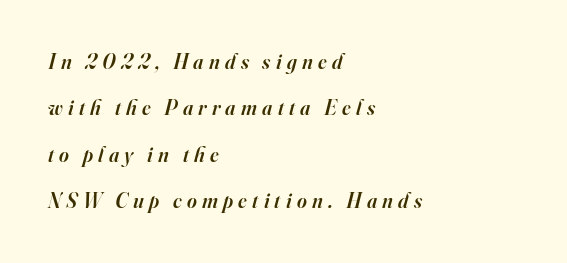
{"italic": "yes", "lean": "right", "slant_degrees": 16, "bold": "semi", "underline": "no", "align": "left", "line_spacing": "loose", "line_spacing_ratio": 2.21, "letter_spacing": "wide", "letter_spacing_em": 0.25, "glyph_px": 21}
